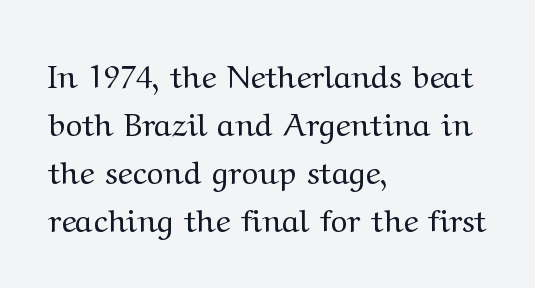
The image shows 32 px regular-weight, wide serif type, upright; set left-aligned, normal line spacing (1.5x), normal letter spacing, not underlined; medium stroke contrast and a medium x-height.
